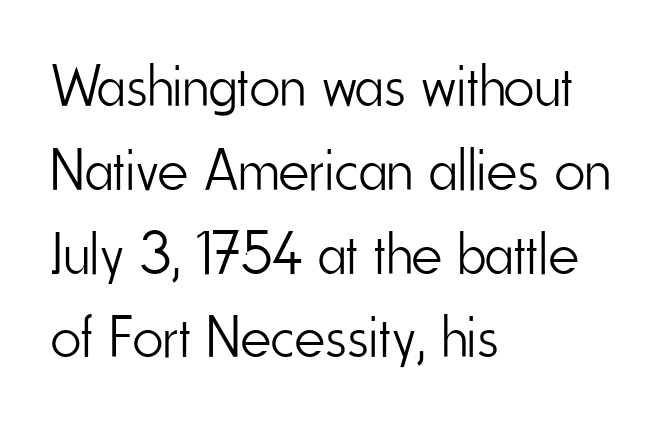
Q: Is the text bold? A: No.
Q: Is the text italic (slanted)? A: No, it is upright.
Q: Is the typeface a serif or a sans-serif typeface? A: Sans-serif.
Q: Is the text underlined? A: No.
Q: How is the paragraph aligned? A: Left-aligned.
Q: Is the spacing between letters normal or unusually wide? A: Normal.
Q: Is the spacing between lines tight, normal or loose? A: Normal.
Q: Width (condensed, normal, or wide)? A: Condensed.
Q: Stroke contrast? A: Low.
Q: x-height? A: Small.
Q: Monospaced? A: No.
